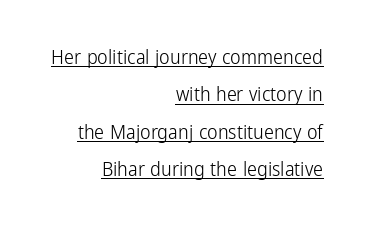
The image shows 20 px text type, upright; set right-aligned, line spacing 1.87x, normal letter spacing, underlined.
